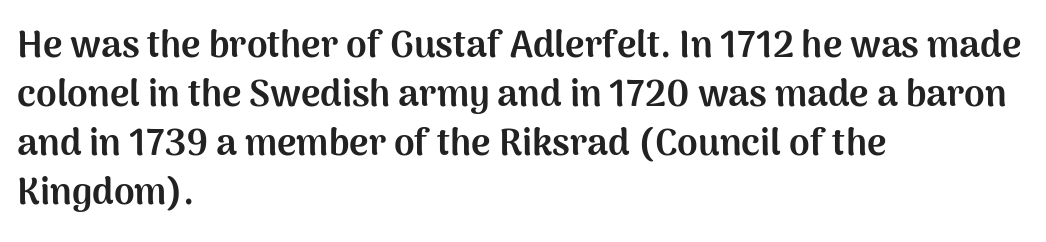
Letters rest on an invisible, unmarked baseline. The gaps between neighbouring characters are ordinary and unremarkable. Do the characters align in a grid? No, the font is proportional. The rendering anchors every line to the left-hand side. The vertical gap from one line to the next is medium. Does the lettering tilt? It doesn't — this is upright.
